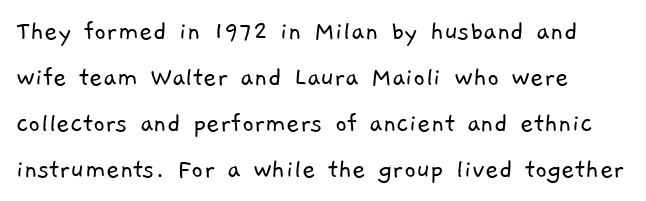
Beneath every word, the page is bare. Regular leading. Stroke terminals: plain, sans-serif. Each letter keeps its own natural width here, so spacing adapts to shape. Compared with typical body copy, the letter spacing here is the same.
